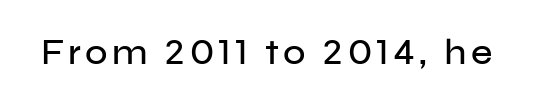
{"serif": "no", "italic": "no", "width": "normal", "stroke_contrast": "low", "x_height": "medium", "monospaced": "no", "underline": "no", "glyph_px": 37}
